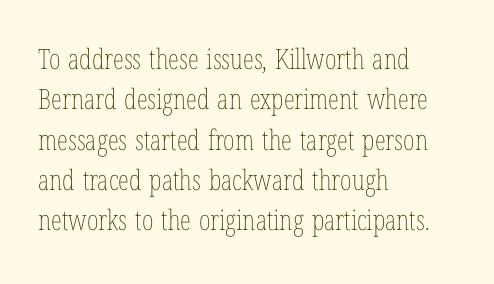
The designer left line spacing at the default. Nobody touched the tracking dial on this one. Do the characters align in a grid? No, the font is proportional. Caption: face not bold, strokes unweighted. Does the copy run flush right? No — it runs flush left. You can tell it's not italic because the verticals are truly vertical.
